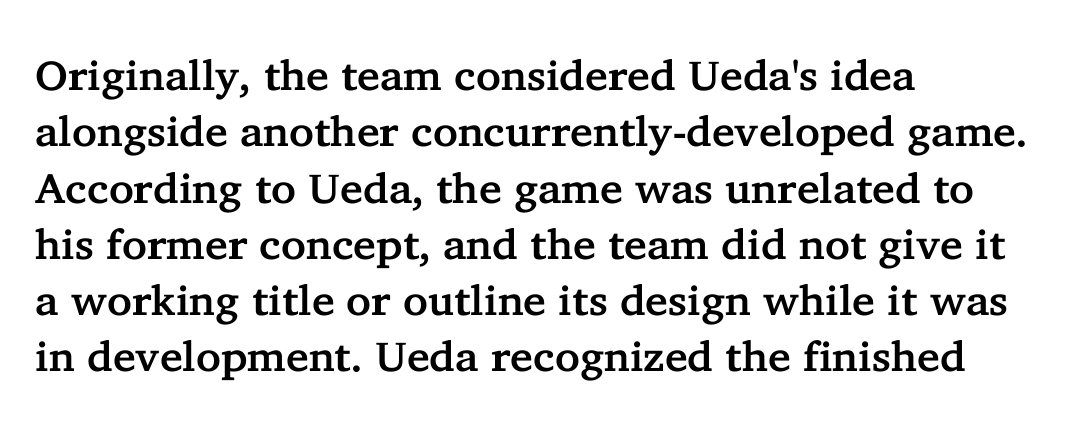
{"serif": "yes", "italic": "no", "width": "normal", "stroke_contrast": "low", "x_height": "medium", "monospaced": "no", "underline": "no", "align": "left", "line_spacing": "normal", "line_spacing_ratio": 1.34, "letter_spacing": "normal", "letter_spacing_em": 0.0, "glyph_px": 42}
